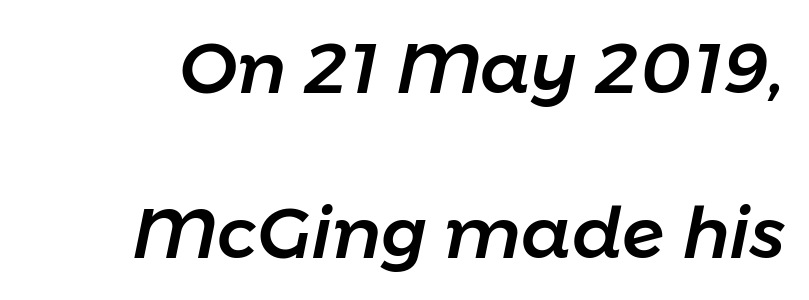
Character widths vary here, with narrow letters taking less room than wide ones. Check the space under the baseline: it is left empty. Successive baselines arrive slowly, with a big drop between each. The font's italic variant was chosen for this text. Compared with typical body copy, the letter spacing here is the same.
